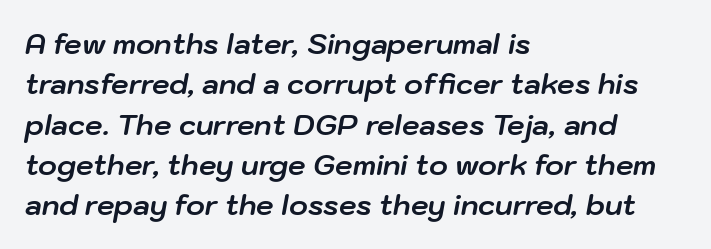
These lines carry a lot of weight — the face is fully bold. Each row of text sits above clean, open space. Look at the tracking — it's just the regular setting, nothing added. The face used here is proportionally spaced, like ordinary book or web type. In terms of posture, this sample is oblique.
